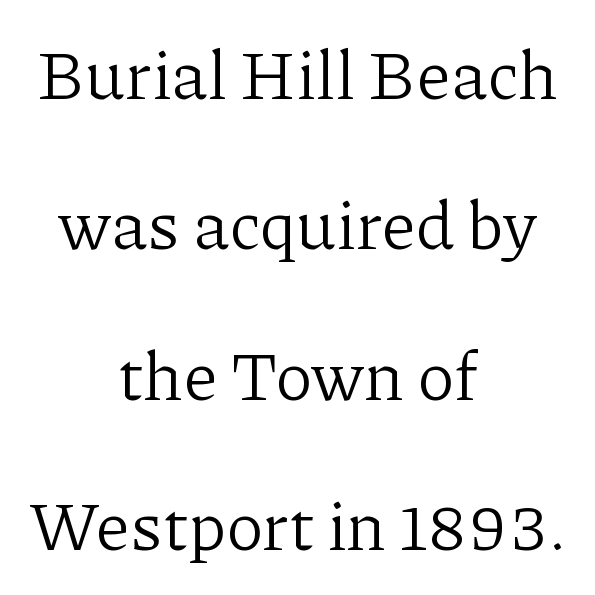
{"serif": "yes", "italic": "no", "bold": "no", "weight": "light", "width": "normal", "stroke_contrast": "low", "x_height": "medium", "monospaced": "no", "underline": "no", "align": "center", "line_spacing": "loose", "line_spacing_ratio": 2.18, "letter_spacing": "normal", "letter_spacing_em": 0.0, "glyph_px": 69}
